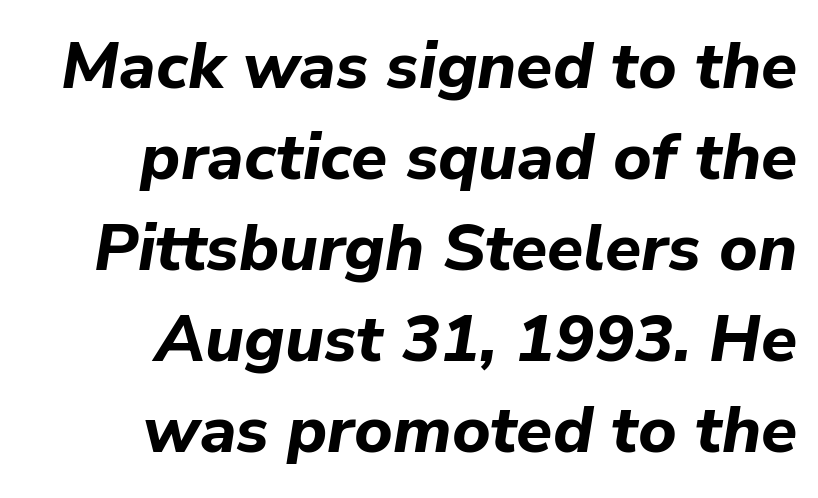
Q: Is the text bold? A: Yes.
Q: Is the text italic (slanted)? A: Yes, it leans right by about 9 degrees.
Q: Is the text underlined? A: No.
Q: How is the paragraph aligned? A: Right-aligned.
Q: Is the spacing between letters normal or unusually wide? A: Normal.
Q: Is the spacing between lines tight, normal or loose? A: Normal.
Q: Width (condensed, normal, or wide)? A: Normal.
Q: Stroke contrast? A: Low.
Q: x-height? A: Medium.
Q: Monospaced? A: No.
